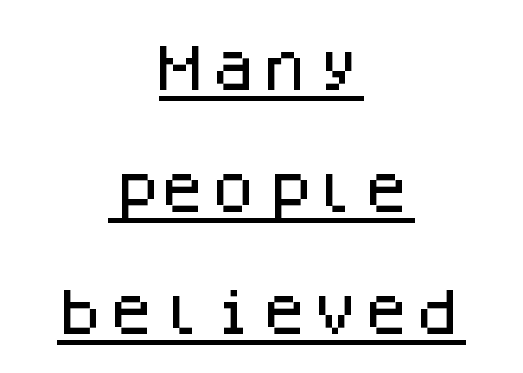
The setting favours the middle, as headings and verse often do. Upright lettering throughout. Each letter's strokes conclude bluntly, with no projecting serifs. Notice the wide empty band between every row — that's loose leading. Note the uniform advance width — an 'i' takes as much space as an 'm'. The sample's only ornament is a line tracing under the words.
